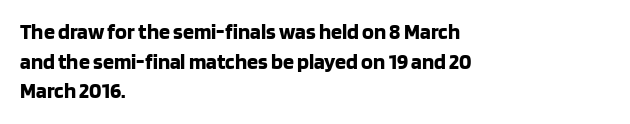
{"italic": "no", "bold": "yes", "underline": "no", "align": "left", "line_spacing": "normal", "line_spacing_ratio": 1.35, "letter_spacing": "normal", "letter_spacing_em": 0.0, "glyph_px": 22}
